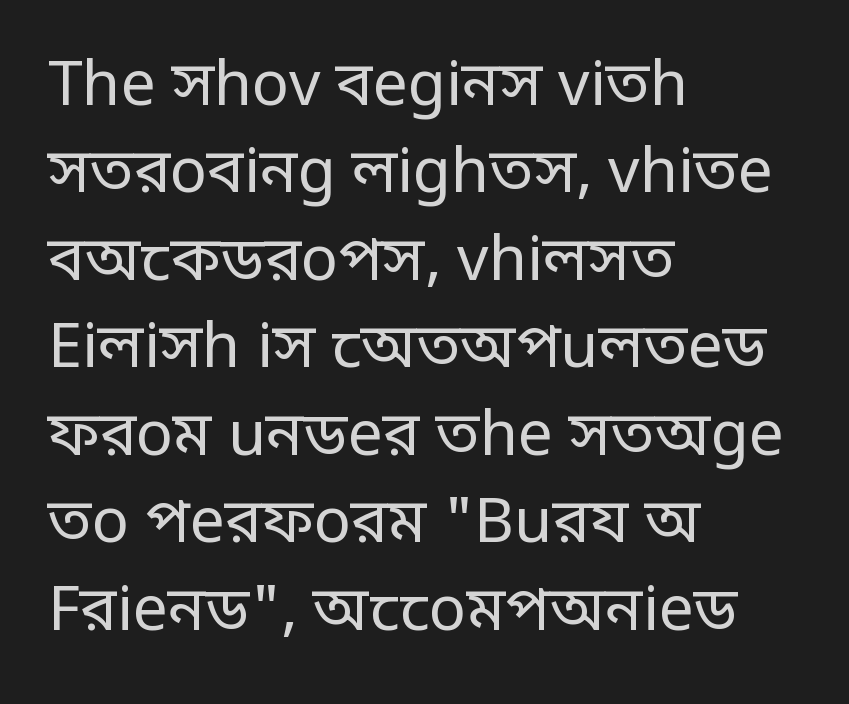
The image shows 62 px regular-weight, condensed sans-serif type, upright; set left-aligned, normal line spacing (1.41x), normal letter spacing, not underlined; low stroke contrast.
